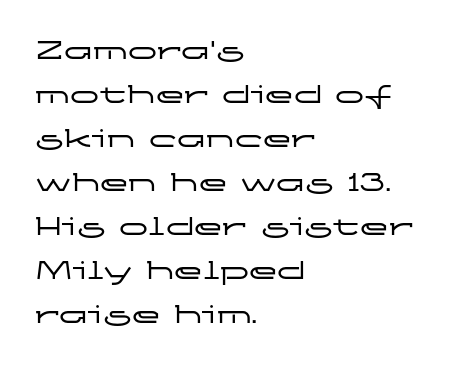
The image shows 29 px wide sans-serif type, upright; set left-aligned, normal line spacing (1.52x), normal letter spacing, not underlined; low stroke contrast and a medium x-height.
